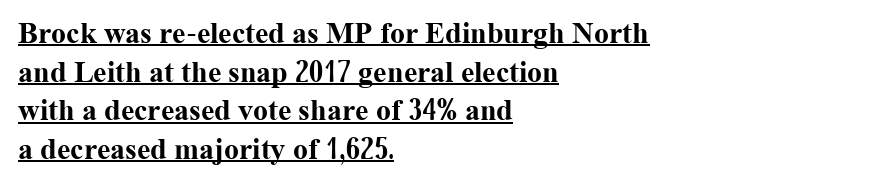
{"serif": "yes", "italic": "no", "bold": "yes", "weight": "bold", "width": "normal", "stroke_contrast": "medium", "x_height": "medium", "monospaced": "no", "underline": "yes", "align": "left", "line_spacing": "normal", "line_spacing_ratio": 1.29, "letter_spacing": "normal", "letter_spacing_em": 0.0, "glyph_px": 30}
